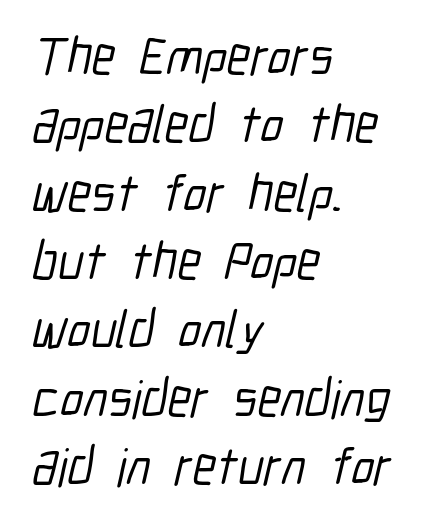
{"serif": "no", "width": "condensed", "stroke_contrast": "low", "x_height": "medium", "monospaced": "no", "underline": "no", "align": "left", "line_spacing": "normal", "line_spacing_ratio": 1.29, "letter_spacing": "normal", "letter_spacing_em": 0.0, "glyph_px": 53}
